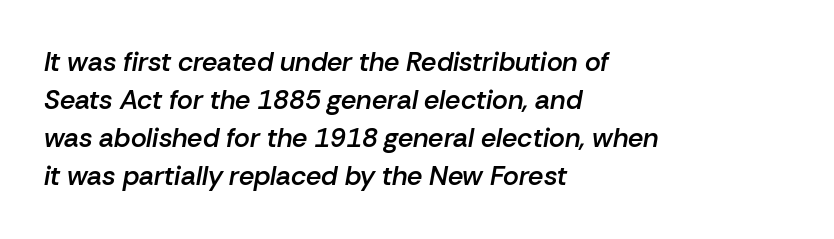
Students, this is semibold: more ink than regular, less than bold. Left-aligned paragraph, ragged on the right. The designer left line spacing at the default. In terms of posture, this sample is oblique. Quick note: underline off. Here the glyphs are tracked normally, forming tight word shapes.
